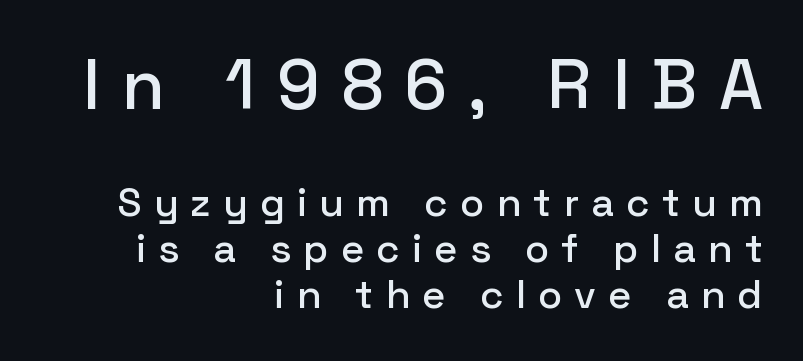
Q: Is the text italic (slanted)? A: No, it is upright.
Q: Is the typeface a serif or a sans-serif typeface? A: Sans-serif.
Q: Is the text underlined? A: No.
Q: How is the paragraph aligned? A: Right-aligned.
Q: Is the spacing between letters normal or unusually wide? A: Unusually wide.
Q: Is the spacing between lines tight, normal or loose? A: Tight.
Q: Which block of text is set in a larger size, the first (top) or the second (bottom)? A: The first (top) one.
Q: Width (condensed, normal, or wide)? A: Normal.
Q: Stroke contrast? A: Low.
Q: x-height? A: Medium.
Q: Monospaced? A: No.
